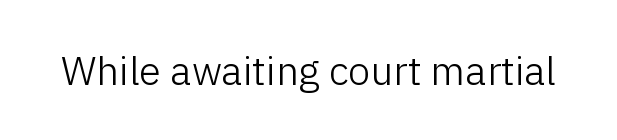
Do the characters align in a grid? No, the font is proportional. The letterforms sit shoulder to shoulder at normal distance. The typeface chosen for these lines omits serifs. Check the space under the baseline: it is left empty. Vertical stems look standard width or narrower in stroke. Designer's note — italics off, roman on.
